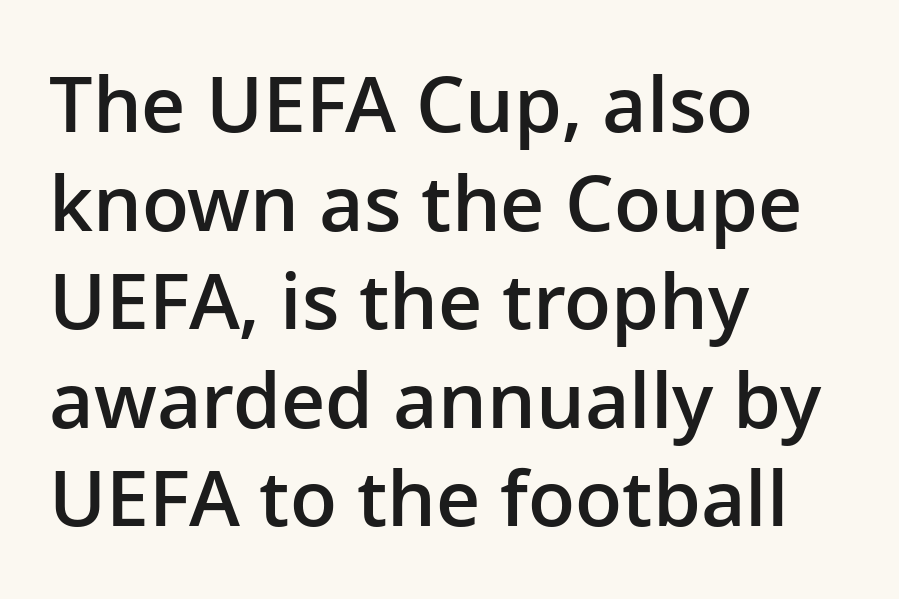
Q: Is the text bold? A: Semi-bold.
Q: Is the text italic (slanted)? A: No, it is upright.
Q: Is the typeface a serif or a sans-serif typeface? A: Sans-serif.
Q: Is the text underlined? A: No.
Q: How is the paragraph aligned? A: Left-aligned.
Q: Is the spacing between letters normal or unusually wide? A: Normal.
Q: Is the spacing between lines tight, normal or loose? A: Normal.
Q: Width (condensed, normal, or wide)? A: Normal.
Q: Stroke contrast? A: Low.
Q: x-height? A: Medium.
Q: Monospaced? A: No.
